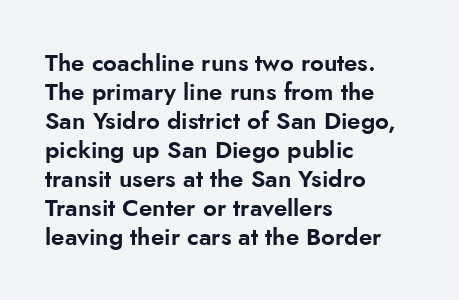
The image shows 24 px text type, upright; set left-aligned, line spacing 1.21x, normal letter spacing, not underlined.
